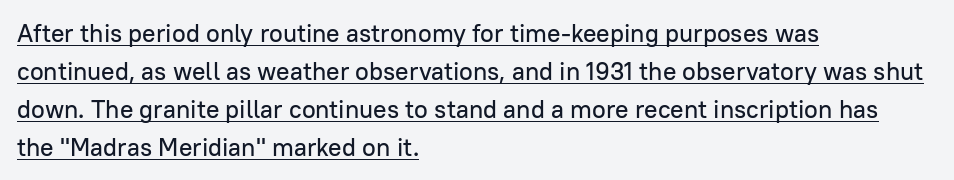
Horizontal alignment here is leftward, the default for most running prose. A normal amount of white space separates one row of letters from the next. Like a heading marked for emphasis, these lines bear an underscore. Each word holds together tightly as a unit, with standard inter-letter gaps. Notice how the stems are strictly vertical — no italics here.
